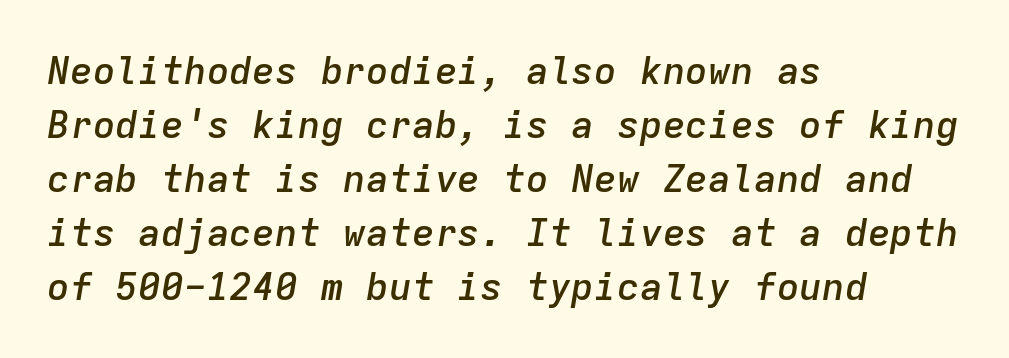
The image shows 38 px semibold type, italic (leaning right), monospaced; set left-aligned, normal line spacing (1.42x), normal letter spacing, not underlined; low stroke contrast and a medium x-height.
